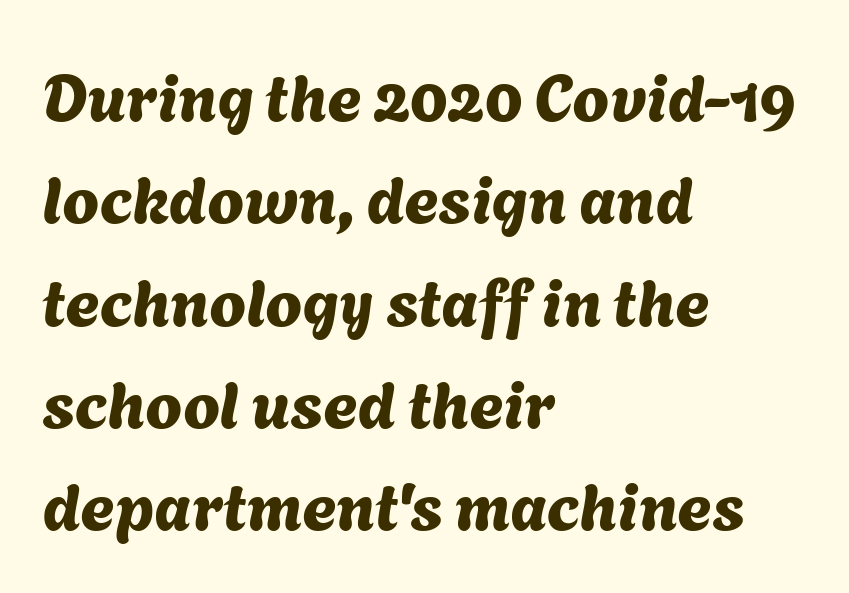
Compared with typical paragraphs, the rows here are spaced about the same. Look at the bottom of the vertical strokes: they stop flat, with no serifs. These lines are set flush left with a ragged right edge. Varying glyph widths throughout — classic text-font behaviour. The letters sit at their default tracking, neither squeezed nor spread. The space beneath each line is pristine and unruled.
